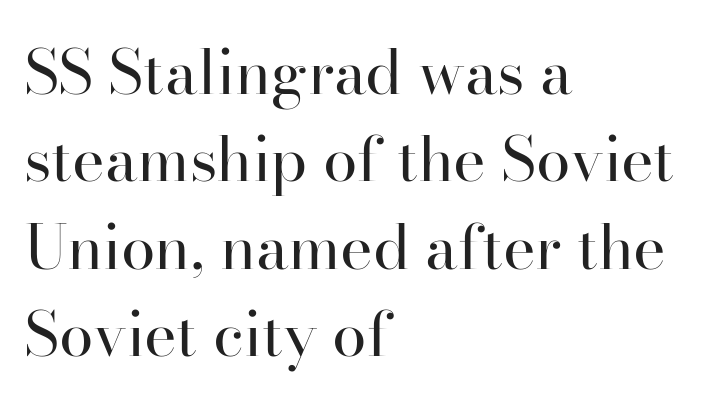
{"serif": "yes", "italic": "no", "bold": "no", "weight": "regular", "width": "normal", "stroke_contrast": "high", "x_height": "small", "monospaced": "no", "underline": "no", "align": "left", "line_spacing": "normal", "line_spacing_ratio": 1.41, "letter_spacing": "normal", "letter_spacing_em": 0.0, "glyph_px": 62}
